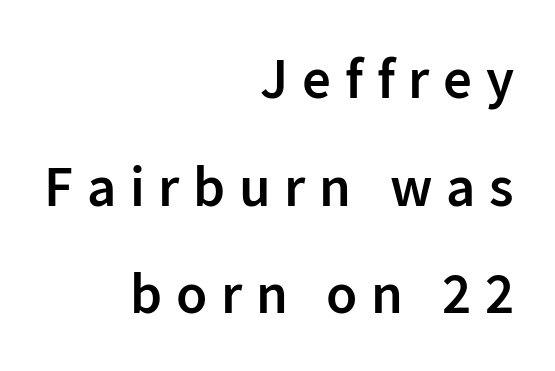
There is plenty of visible air inserted between adjacent glyphs. The passage shown is typed in a proportional face where columns would drift. Leftover space on each line is placed entirely before the opening word. Each row of text sits above clean, open space. A typesetter would label this face a sans.
